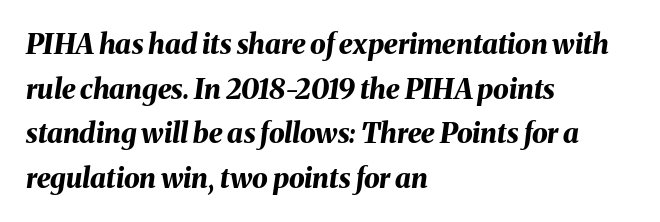
Whoever set this chose a conventional vertical rhythm. Is this a fixed-width face? No — the glyphs have proportional, varying widths. Plain, unruled lines of type. Pretty heavy lettering here — definitely bold. Each word holds together tightly as a unit, with standard inter-letter gaps.
